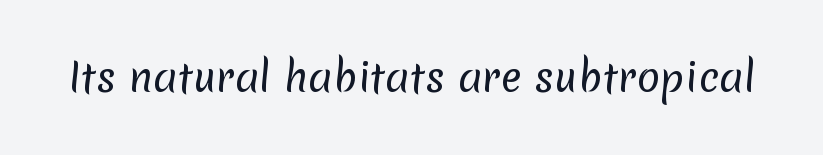
Q: Is the text bold? A: No.
Q: Is the typeface a serif or a sans-serif typeface? A: Sans-serif.
Q: Is the text underlined? A: No.
Q: Is the spacing between letters normal or unusually wide? A: Normal.
Q: Width (condensed, normal, or wide)? A: Normal.
Q: Stroke contrast? A: Low.
Q: x-height? A: Medium.
Q: Monospaced? A: No.
